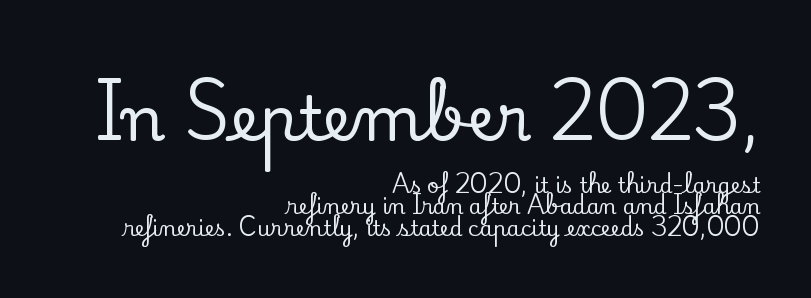
The line-height multiplier appears low, near solid setting. The letters sit at their default tracking, neither squeezed nor spread. Descenders are the only things crossing below the line. Layout note: lines flush right. Scale decreases going downward across the two blocks.
